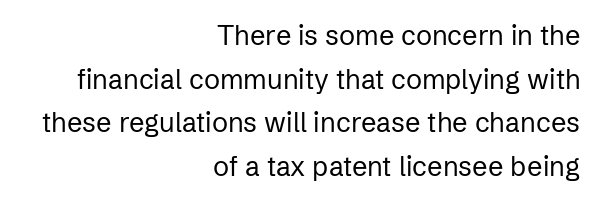
{"italic": "no", "bold": "no", "underline": "no", "align": "right", "line_spacing": "normal", "line_spacing_ratio": 1.62, "letter_spacing": "normal", "letter_spacing_em": 0.0, "glyph_px": 27}
